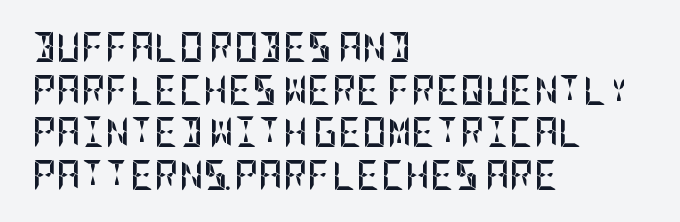
The strokes are fattened all the way to bold. Spacing between characters is what you'd get straight out of the box. The characters display no serif detailing; their extremities are plain. The typography opts for an upright posture over an oblique one.
